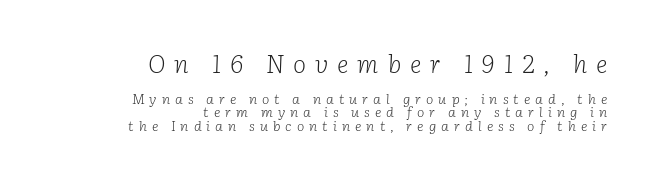
The image shows 25 px text type, italic (leaning right); set right-aligned, tight line spacing (0.96x), unusually wide letter spacing (+0.36 em), not underlined; the first (top) block is 1.79x larger.
